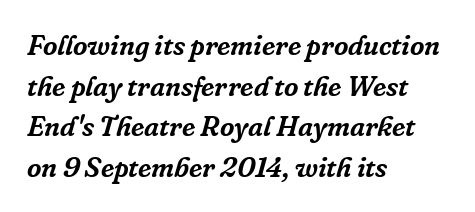
Q: Is the text italic (slanted)? A: Yes, it leans right by about 16 degrees.
Q: Is the typeface a serif or a sans-serif typeface? A: Serif.
Q: Is the text underlined? A: No.
Q: How is the paragraph aligned? A: Left-aligned.
Q: Is the spacing between letters normal or unusually wide? A: Normal.
Q: Is the spacing between lines tight, normal or loose? A: Normal.
Q: Width (condensed, normal, or wide)? A: Normal.
Q: Stroke contrast? A: Low.
Q: x-height? A: Medium.
Q: Monospaced? A: No.
